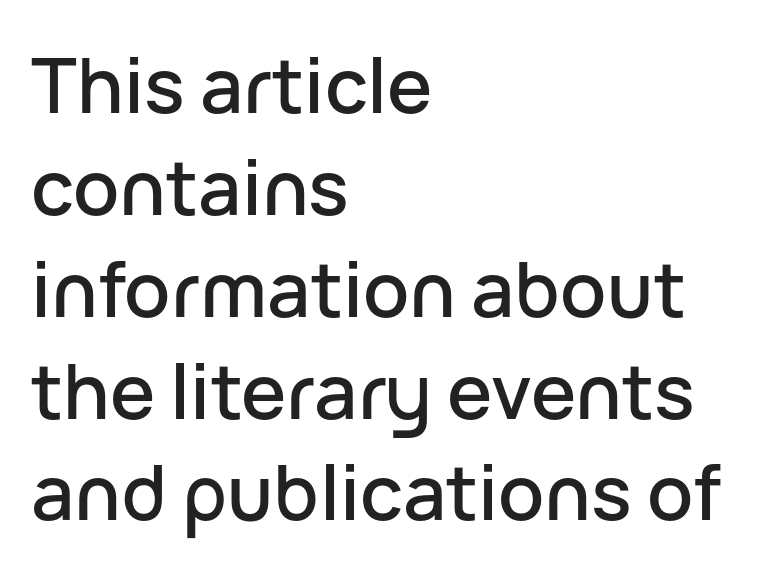
{"serif": "no", "italic": "no", "width": "normal", "stroke_contrast": "low", "x_height": "medium", "monospaced": "no", "underline": "no", "align": "left", "line_spacing": "normal", "line_spacing_ratio": 1.34, "letter_spacing": "normal", "letter_spacing_em": 0.0, "glyph_px": 76}
